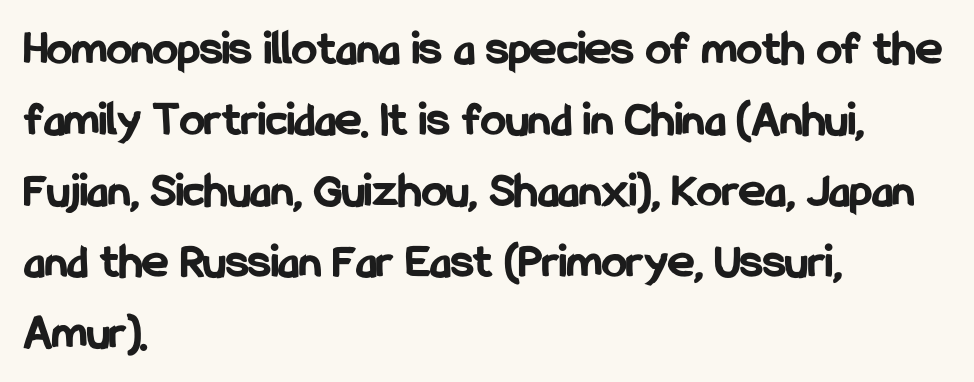
Do the characters align in a grid? No, the font is proportional. Vertically, the passage feels balanced, rows spaced as you'd expect. As a designer I'd log this as weight 700, bold. The typography opts for an upright posture over an oblique one. Nothing sits at the stroke ends, so this counts as sans-serif.
